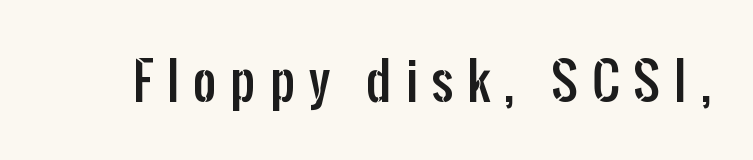
The image shows 50 px condensed sans-serif type, upright; set unusually wide letter spacing (+0.28 em), not underlined; low stroke contrast and a medium x-height.
